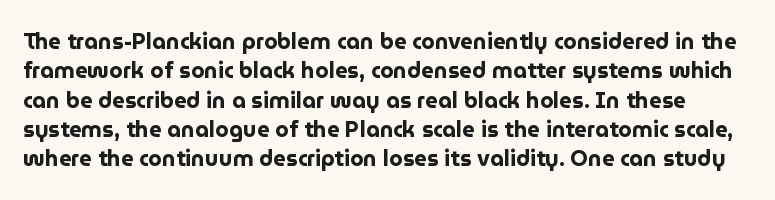
The image shows 22 px bold type, upright; set normal line spacing (1.33x), normal letter spacing, not underlined.
